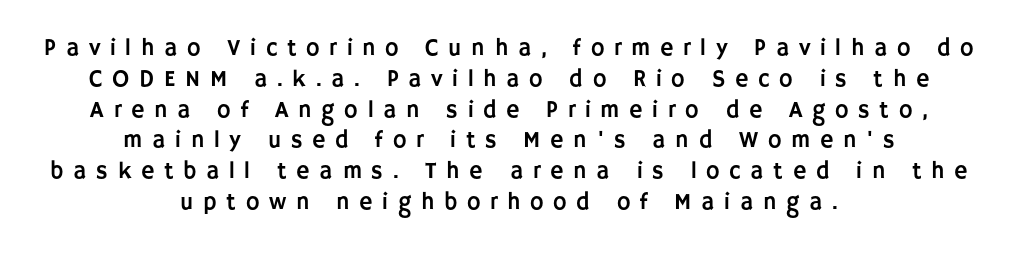
Q: Is the text italic (slanted)? A: No, it is upright.
Q: Is the text underlined? A: No.
Q: How is the paragraph aligned? A: Centered.
Q: Is the spacing between letters normal or unusually wide? A: Unusually wide.
Q: Is the spacing between lines tight, normal or loose? A: Normal.
